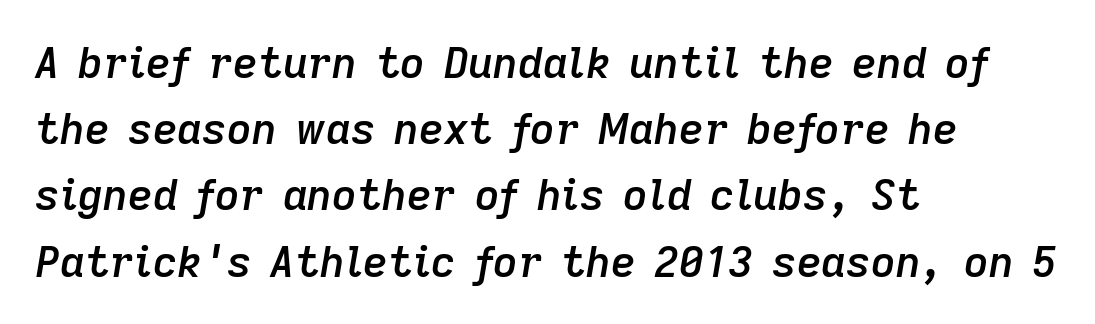
All the whitespace from short lines collects on the right. The letterforms sit shoulder to shoulder at normal distance. Every character sits at an angle, as italics do. Regarding leading, the lines here are spaced in the standard way. Set as a demibold, roughly 600 on the weight scale. These lines are rendered in a variable-pitch font.
